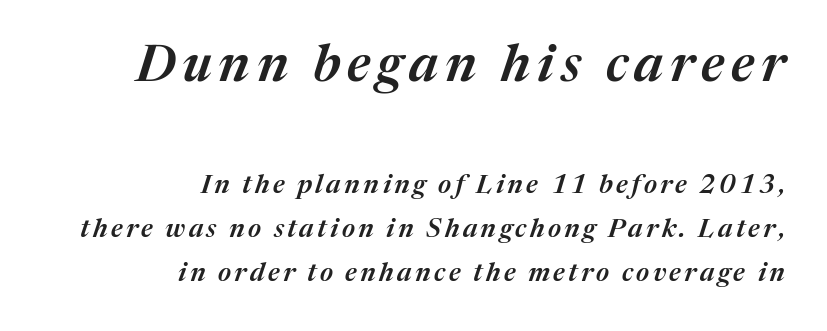
The image shows 52 px semibold type, italic (leaning right); set right-aligned, line spacing 1.71x, not underlined; the first (top) block is 2.0x larger; medium stroke contrast and a medium x-height.
